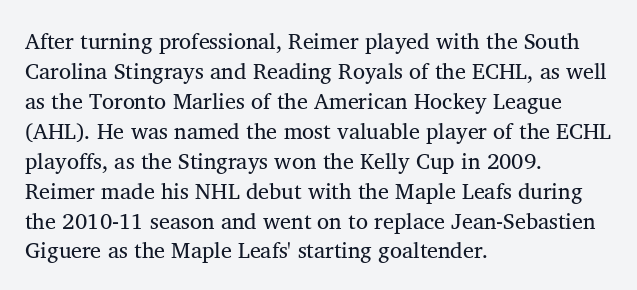
Q: Is the text bold? A: No.
Q: Is the text italic (slanted)? A: No, it is upright.
Q: Is the text underlined? A: No.
Q: How is the paragraph aligned? A: Left-aligned.
Q: Is the spacing between letters normal or unusually wide? A: Normal.
Q: Is the spacing between lines tight, normal or loose? A: Normal.
